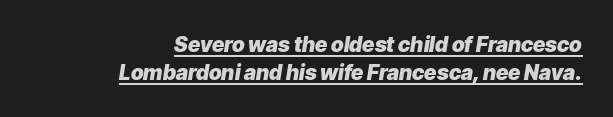
The image shows 21 px bold type, italic (leaning right); set right-aligned, normal line spacing (1.33x), normal letter spacing, underlined.
